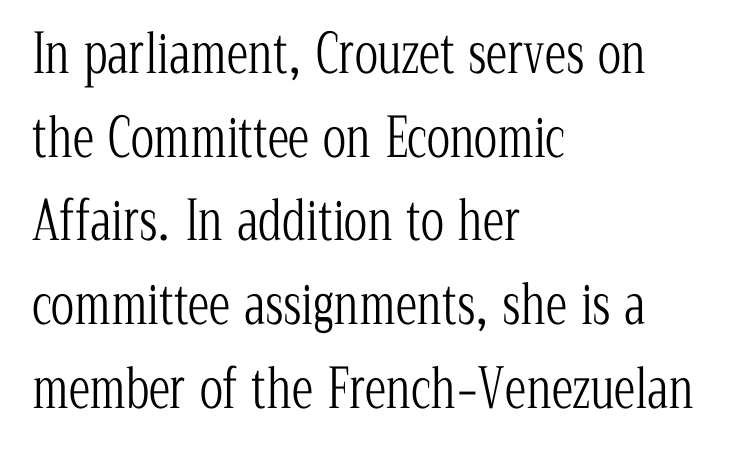
Heft: none added — not bold. Nobody touched the tracking dial on this one. Underlining? Definitely not there. The rag falls on the right side of this text block. The space between consecutive lines is moderate.
